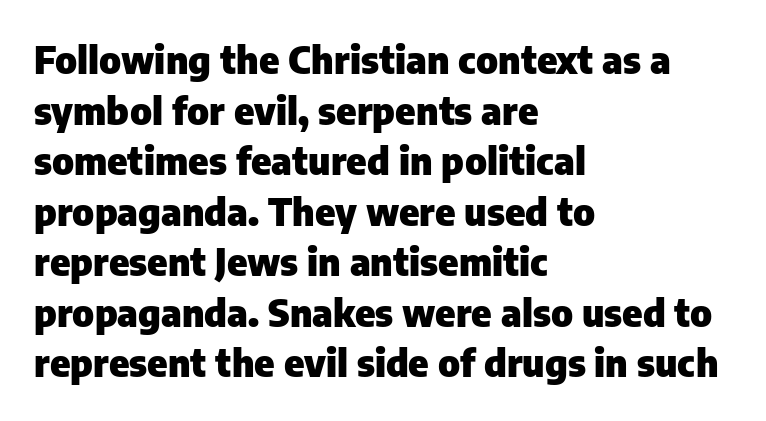
Q: Is the text bold? A: Yes.
Q: Is the text italic (slanted)? A: No, it is upright.
Q: Is the typeface a serif or a sans-serif typeface? A: Sans-serif.
Q: Is the text underlined? A: No.
Q: How is the paragraph aligned? A: Left-aligned.
Q: Is the spacing between letters normal or unusually wide? A: Normal.
Q: Is the spacing between lines tight, normal or loose? A: Normal.
Q: Width (condensed, normal, or wide)? A: Normal.
Q: Stroke contrast? A: Low.
Q: x-height? A: Medium.
Q: Monospaced? A: No.
